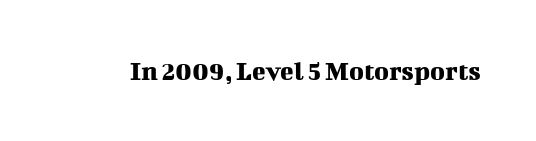
{"serif": "yes", "italic": "no", "width": "normal", "stroke_contrast": "medium", "x_height": "medium", "monospaced": "no", "underline": "no", "letter_spacing": "normal", "letter_spacing_em": 0.0, "glyph_px": 28}
